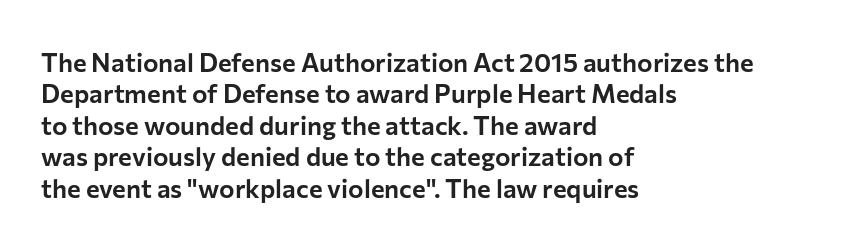
Tracking value appears to be zero — textbook default spacing. Rendered with straight, roman letterforms. Short and long lines alike share a common starting point at left. A bare baseline throughout the passage.
